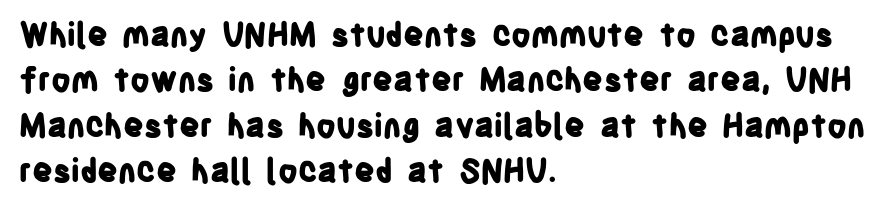
The rendering keeps characters at their native spacing. Does the type have serifs? No, each stem ends abruptly. All the whitespace from short lines collects on the right. Normally led — the rows are evenly, conventionally spaced. The foot of each line stays bare and open.
